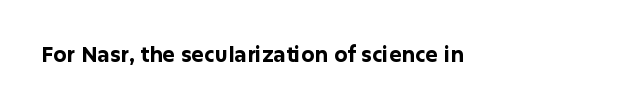
Q: Is the text bold? A: Yes.
Q: Is the text italic (slanted)? A: No, it is upright.
Q: Is the text underlined? A: No.
Q: Is the spacing between letters normal or unusually wide? A: Normal.
